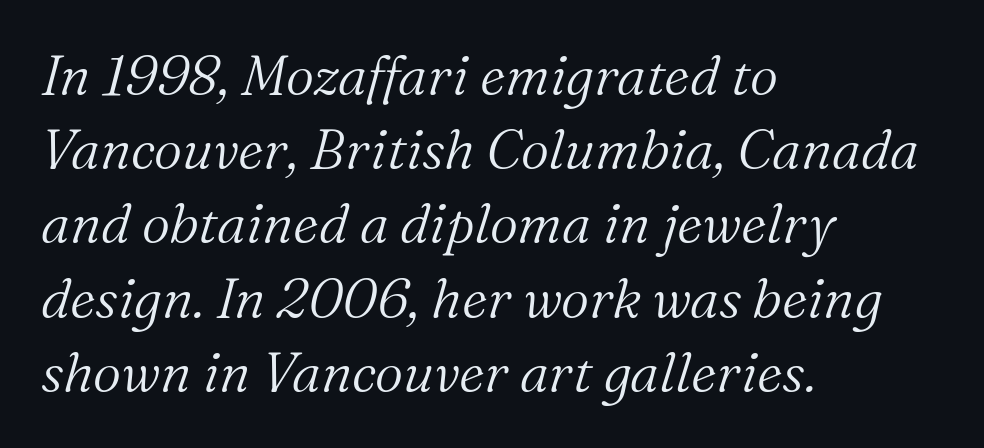
{"serif": "yes", "italic": "yes", "lean": "right", "slant_degrees": 16, "bold": "no", "weight": "light", "width": "normal", "stroke_contrast": "medium", "x_height": "medium", "monospaced": "no", "underline": "no", "align": "left", "line_spacing": "normal", "line_spacing_ratio": 1.35, "letter_spacing": "normal", "letter_spacing_em": 0.0, "glyph_px": 55}
